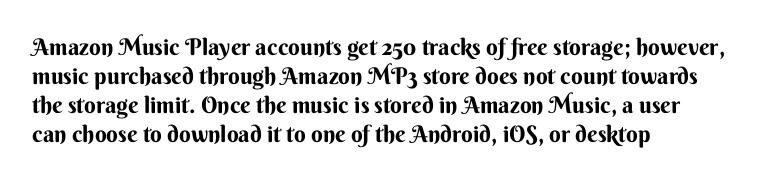
Posture: straight, roman, zero tilt. The passage shown is not underscored anywhere. The rendering anchors every line to the left-hand side. The gaps between neighbouring characters are ordinary and unremarkable.
